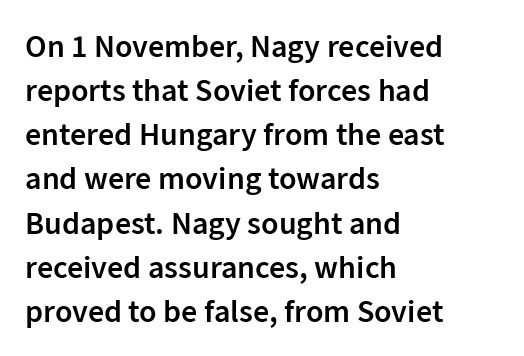
You could call the tracking neutral — neither tight nor loose. The rendering uses a semibold face; strokes are thickened but not to full bold. How would I describe the line gaps? Plain and ordinary. The rendering anchors every line to the left-hand side. The letters advance in unequal steps, a hallmark of proportional type. The type sits square on the baseline with zero lean.
